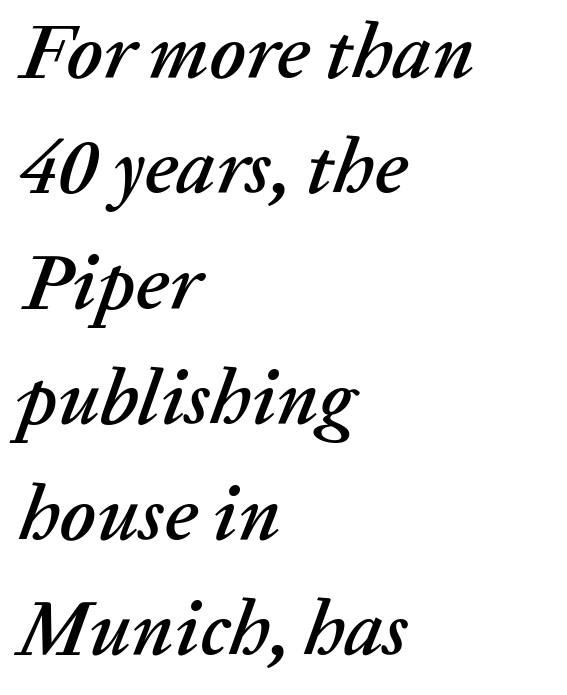
How are the letters spaced? Ordinarily, with no added tracking. These lines are set flush left with a ragged right edge. Designer's note — italics engaged. The lines sit at an ordinary, default distance from one another.
